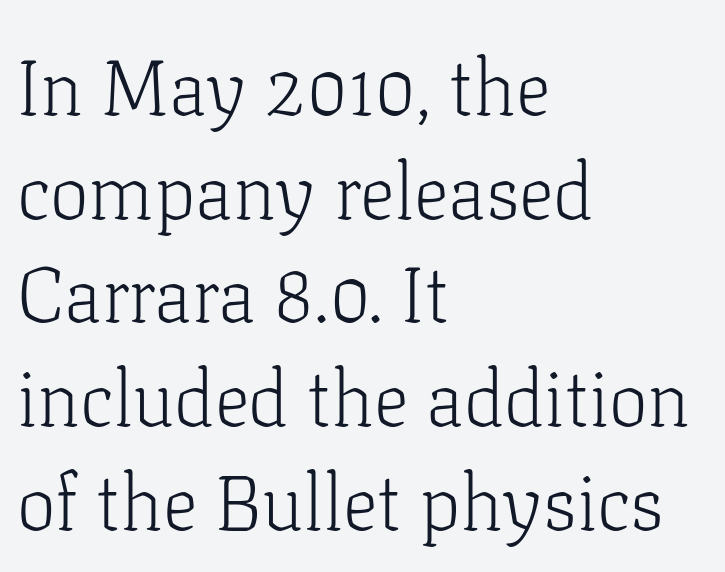
{"serif": "yes", "italic": "no", "bold": "no", "weight": "light", "width": "normal", "stroke_contrast": "low", "x_height": "medium", "monospaced": "no", "underline": "no", "align": "left", "line_spacing": "normal", "line_spacing_ratio": 1.33, "letter_spacing": "normal", "letter_spacing_em": 0.0, "glyph_px": 78}
